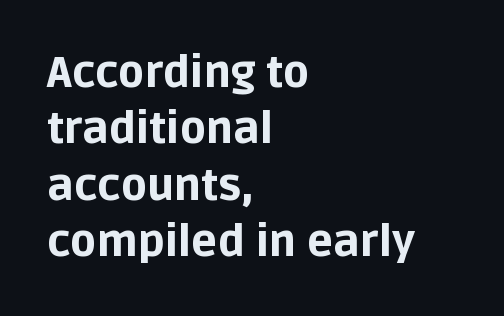
Q: Is the text bold? A: Yes.
Q: Is the text italic (slanted)? A: No, it is upright.
Q: Is the typeface a serif or a sans-serif typeface? A: Sans-serif.
Q: Is the text underlined? A: No.
Q: How is the paragraph aligned? A: Left-aligned.
Q: Is the spacing between letters normal or unusually wide? A: Normal.
Q: Is the spacing between lines tight, normal or loose? A: Normal.
Q: Width (condensed, normal, or wide)? A: Normal.
Q: Stroke contrast? A: Low.
Q: x-height? A: Large.
Q: Monospaced? A: No.
